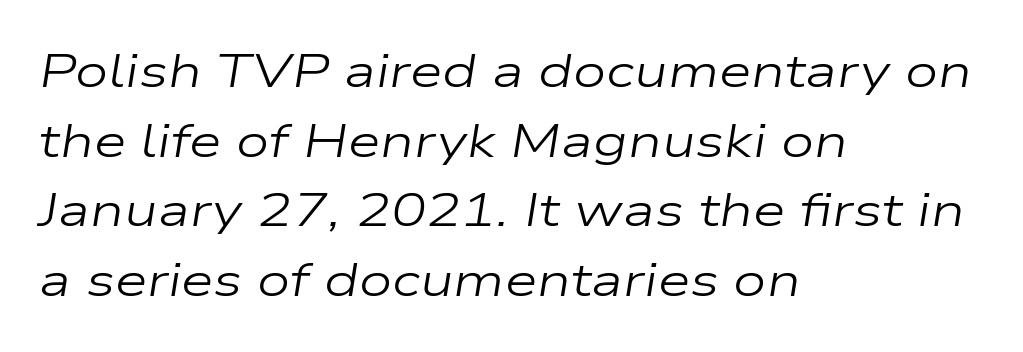
Does extra space separate the letters? No, they use regular spacing. The passage shown is typed in a proportional face where columns would drift. Descender tails drop into unmarked territory. The text carries the slant typical of an italic or oblique font. The rows are spaced the way most documents space them. This sample is left-justified, so line endings fall wherever the words run out.
